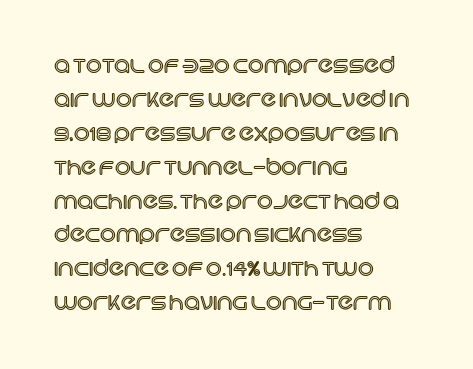
The image shows 22 px text type, upright; set left-aligned, normal line spacing (1.54x), normal letter spacing, not underlined.
